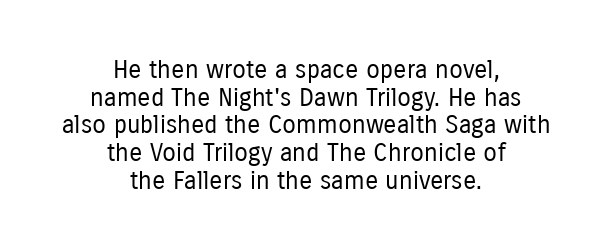
{"italic": "no", "bold": "no", "underline": "no", "align": "center", "line_spacing": "tight", "line_spacing_ratio": 1.11, "letter_spacing": "normal", "letter_spacing_em": 0.0, "glyph_px": 25}
